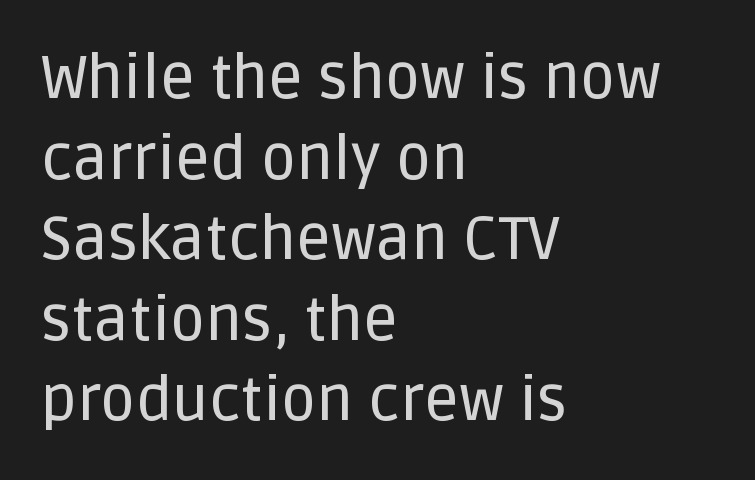
Q: Is the text italic (slanted)? A: No, it is upright.
Q: Is the typeface a serif or a sans-serif typeface? A: Sans-serif.
Q: Is the text underlined? A: No.
Q: How is the paragraph aligned? A: Left-aligned.
Q: Is the spacing between letters normal or unusually wide? A: Normal.
Q: Is the spacing between lines tight, normal or loose? A: Normal.
Q: Width (condensed, normal, or wide)? A: Normal.
Q: Stroke contrast? A: Low.
Q: x-height? A: Large.
Q: Monospaced? A: No.
